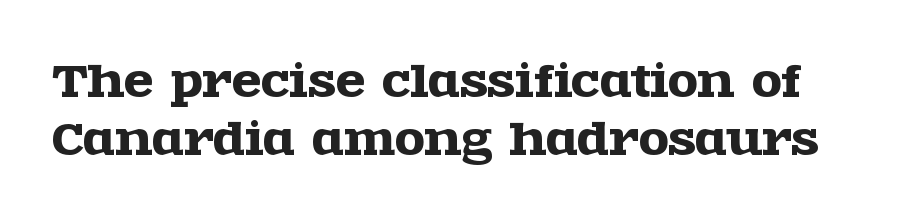
Q: Is the text italic (slanted)? A: No, it is upright.
Q: Is the typeface a serif or a sans-serif typeface? A: Serif.
Q: Is the text underlined? A: No.
Q: Is the spacing between letters normal or unusually wide? A: Normal.
Q: Is the spacing between lines tight, normal or loose? A: Normal.
Q: Width (condensed, normal, or wide)? A: Wide.
Q: x-height? A: Large.
Q: Monospaced? A: No.
